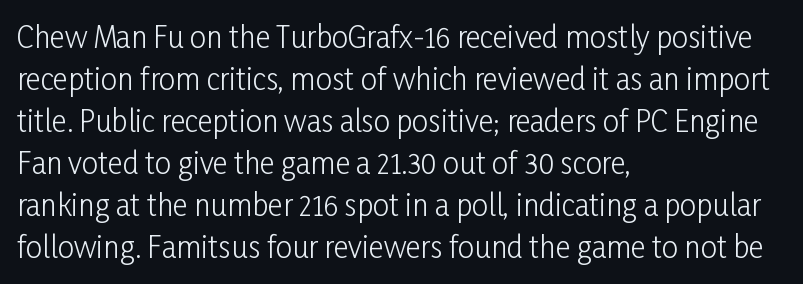
{"serif": "no", "italic": "no", "bold": "no", "weight": "light", "width": "condensed", "stroke_contrast": "low", "x_height": "medium", "monospaced": "no", "underline": "no", "align": "left", "line_spacing": "normal", "line_spacing_ratio": 1.45, "letter_spacing": "normal", "letter_spacing_em": 0.0, "glyph_px": 29}
